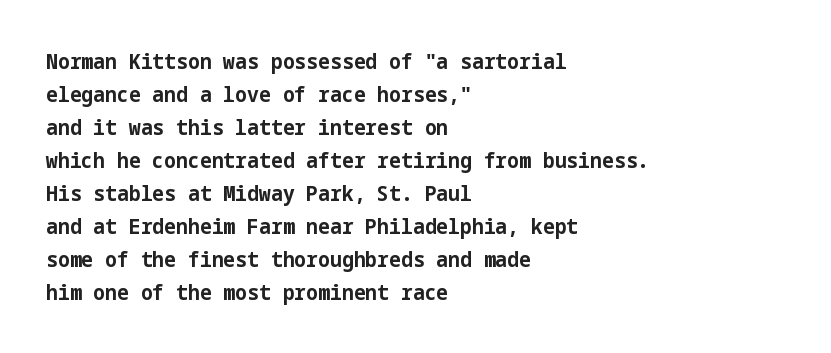
The sample has been set heavy, in full bold. Any mark beneath the type? The region is blank. The ragged edge is on the right, which tells us the setting is flush left. This sample uses plain, unmodified letter spacing. Posture: vertical. Does the leading feel generous? No, just average.
